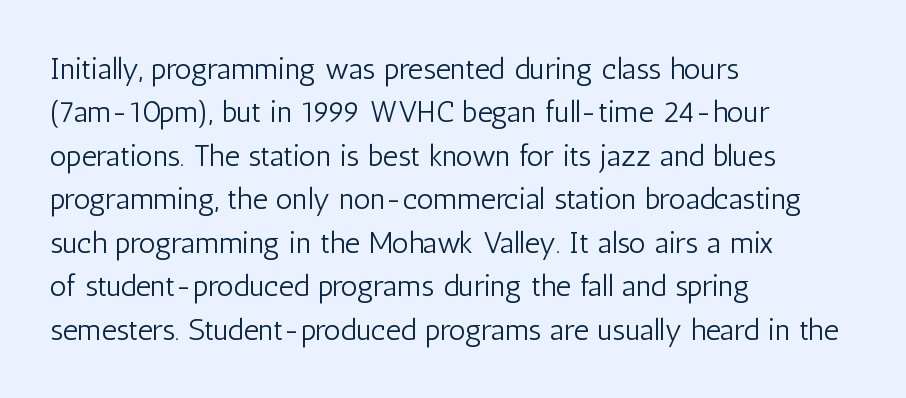
Q: Is the text bold? A: No.
Q: Is the text italic (slanted)? A: No, it is upright.
Q: Is the typeface a serif or a sans-serif typeface? A: Sans-serif.
Q: Is the text underlined? A: No.
Q: How is the paragraph aligned? A: Left-aligned.
Q: Is the spacing between letters normal or unusually wide? A: Normal.
Q: Is the spacing between lines tight, normal or loose? A: Normal.
Q: Width (condensed, normal, or wide)? A: Condensed.
Q: Stroke contrast? A: Low.
Q: x-height? A: Medium.
Q: Monospaced? A: No.
